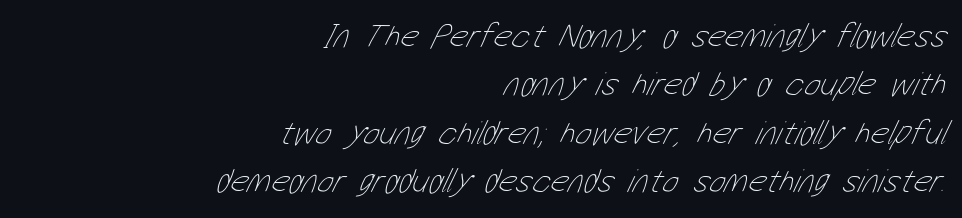
The image shows 34 px thin, condensed type; set right-aligned, normal line spacing (1.42x), normal letter spacing, not underlined; low stroke contrast and a medium x-height.
